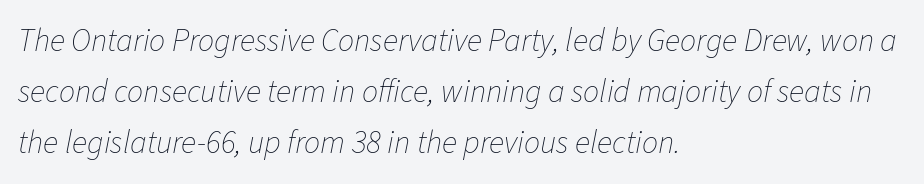
{"italic": "yes", "lean": "right", "slant_degrees": 11, "bold": "no", "weight": "thin", "width": "normal", "stroke_contrast": "low", "x_height": "medium", "monospaced": "no", "underline": "no", "align": "left", "line_spacing": "normal", "line_spacing_ratio": 1.59, "letter_spacing": "normal", "letter_spacing_em": 0.0, "glyph_px": 32}
